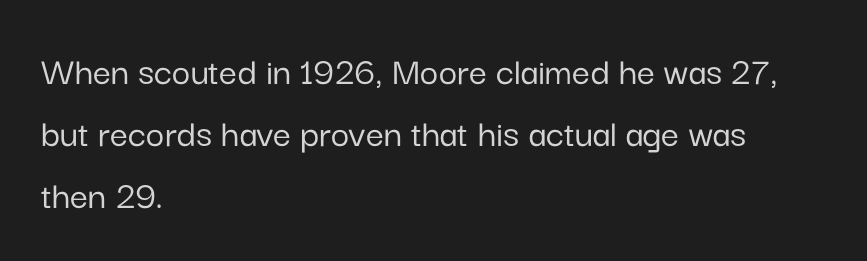
{"serif": "no", "italic": "no", "width": "normal", "stroke_contrast": "low", "x_height": "medium", "monospaced": "no", "underline": "no", "align": "left", "line_spacing": "normal", "line_spacing_ratio": 1.55, "letter_spacing": "normal", "letter_spacing_em": 0.0, "glyph_px": 40}
